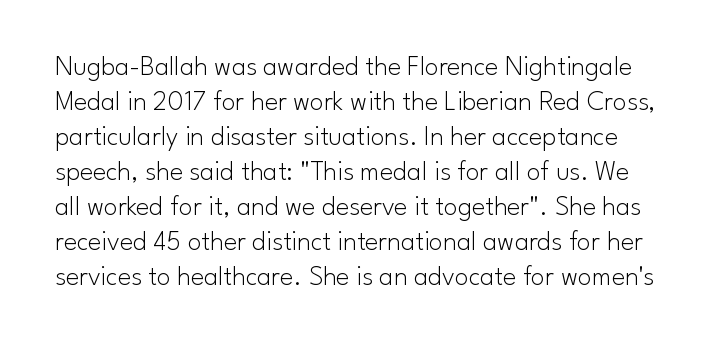
Q: Is the text bold? A: No.
Q: Is the text italic (slanted)? A: No, it is upright.
Q: Is the typeface a serif or a sans-serif typeface? A: Sans-serif.
Q: Is the text underlined? A: No.
Q: Is the spacing between letters normal or unusually wide? A: Normal.
Q: Is the spacing between lines tight, normal or loose? A: Normal.
Q: Width (condensed, normal, or wide)? A: Normal.
Q: Stroke contrast? A: Low.
Q: x-height? A: Small.
Q: Monospaced? A: No.
